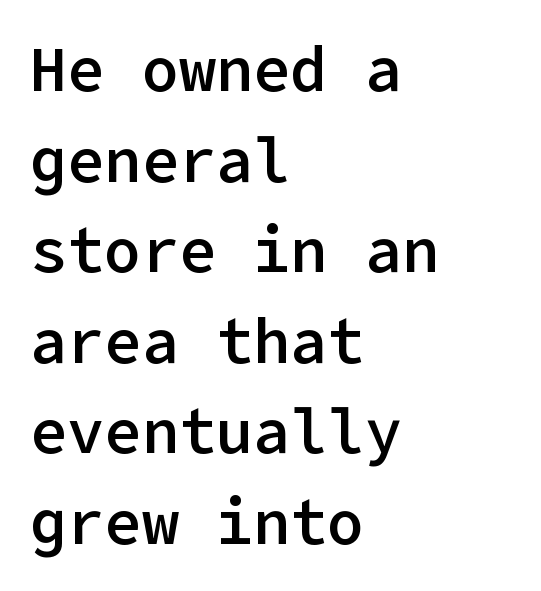
Layout note: lines flush left. The glyphs in this specimen are sans serif. Clear beneath every line of the passage. Regarding leading, the lines here are spaced in the standard way. Summary of weight: moderately heavy, a semibold. Letter spacing: default.
